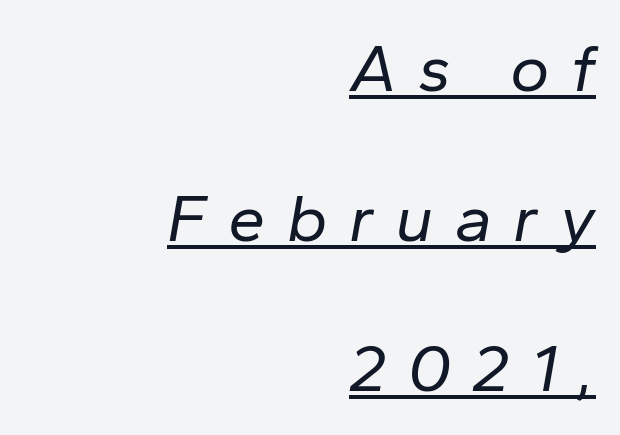
The letters are spread apart with noticeably loose tracking. This rendering features underlined lettering. Looks like regular typesetting: each glyph gets only the width it needs. Looking at the ascenders, they clearly lean.
